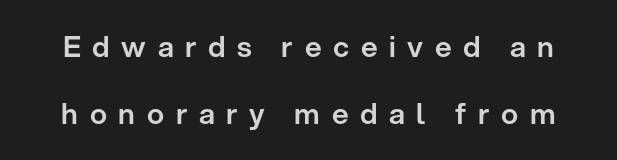
Baseline-to-baseline distance is far greater than the letter height. The lettering holds an erect, upright posture throughout. No word sits above an underline. Nothing sits at the stroke ends, so this counts as sans-serif. Each letter keeps its own natural width here, so spacing adapts to shape.
